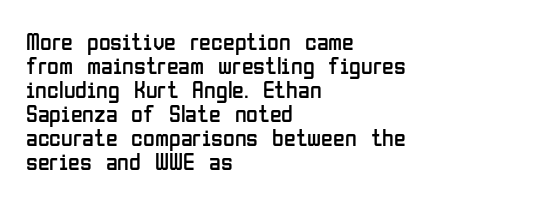
The image shows 24 px text type, upright; set left-aligned, tight line spacing (1.0x), normal letter spacing, not underlined.
